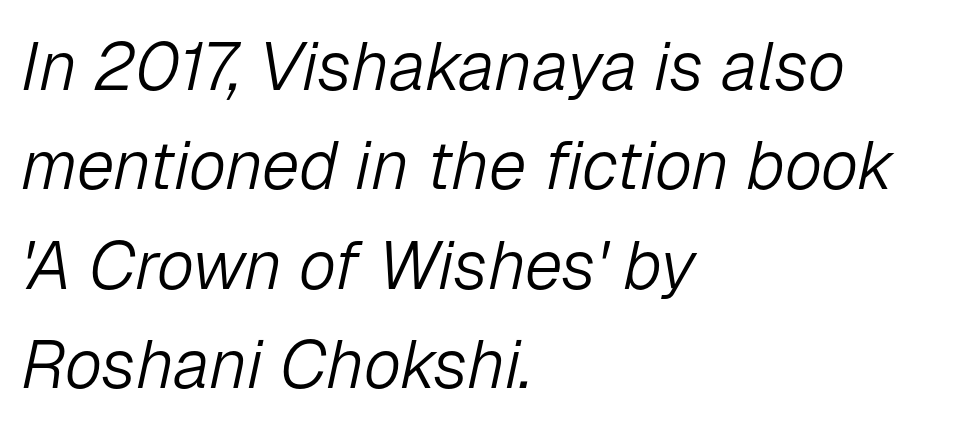
Q: Is the text bold? A: No.
Q: Is the text italic (slanted)? A: Yes, it leans right by about 12 degrees.
Q: Is the text underlined? A: No.
Q: How is the paragraph aligned? A: Left-aligned.
Q: Is the spacing between letters normal or unusually wide? A: Normal.
Q: Is the spacing between lines tight, normal or loose? A: Normal.
Q: Width (condensed, normal, or wide)? A: Normal.
Q: Stroke contrast? A: Low.
Q: x-height? A: Medium.
Q: Monospaced? A: No.
